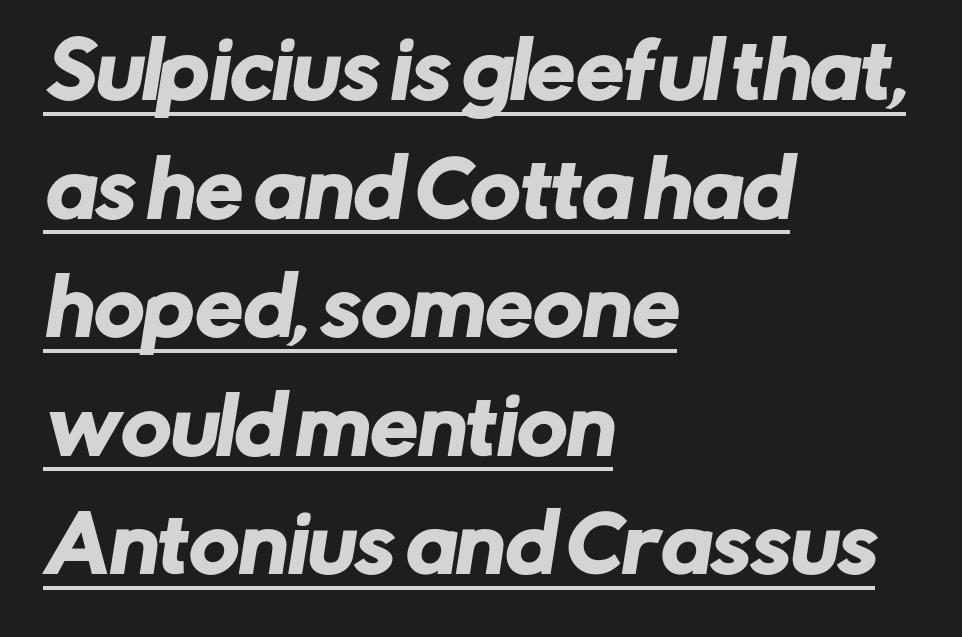
The rows are spaced the way most documents space them. A student would call this left alignment; a typographer would say flush left, rag right. Is the letter spacing exaggerated? No — it looks like the ordinary default. Has an underline been added? It has.
